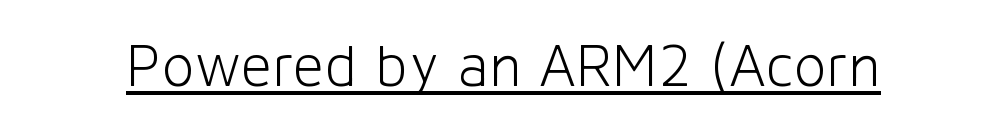
{"serif": "no", "italic": "no", "bold": "no", "weight": "light", "width": "normal", "stroke_contrast": "low", "x_height": "medium", "monospaced": "no", "underline": "yes", "letter_spacing": "normal", "letter_spacing_em": 0.0, "glyph_px": 61}
